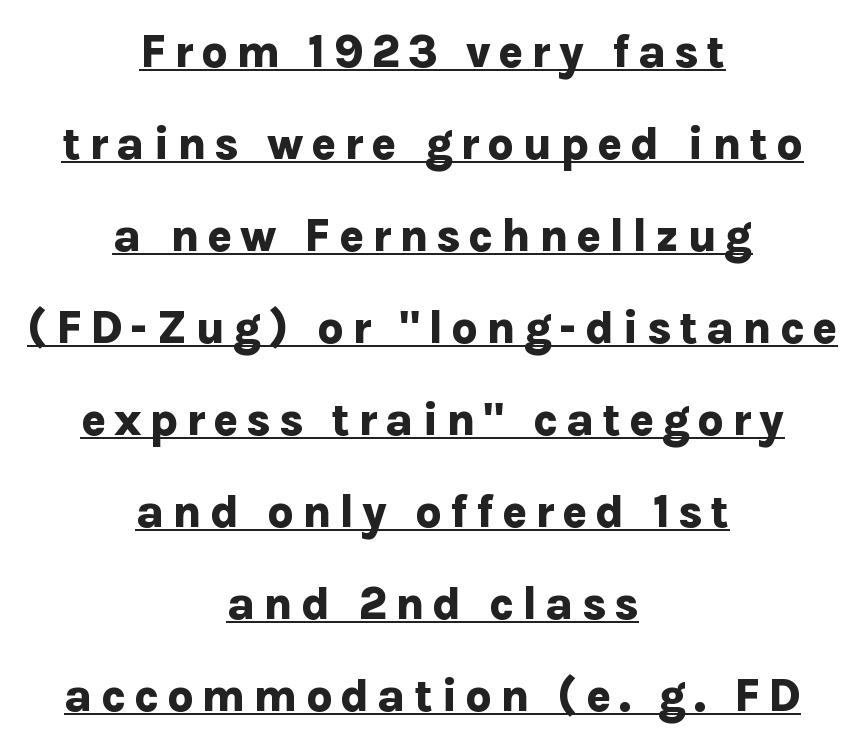
{"serif": "no", "italic": "no", "bold": "yes", "weight": "bold", "width": "normal", "stroke_contrast": "low", "x_height": "medium", "monospaced": "no", "underline": "yes", "align": "center", "line_spacing": "loose", "line_spacing_ratio": 2.0, "glyph_px": 46}
